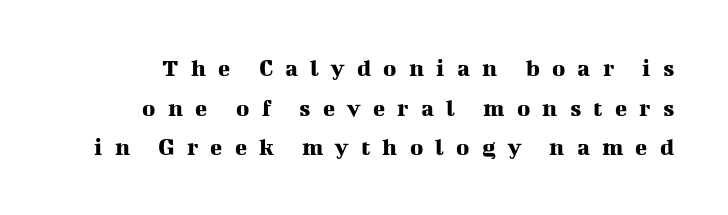
The image shows 25 px text type, upright; set normal line spacing (1.59x), unusually wide letter spacing (+0.49 em), not underlined.
